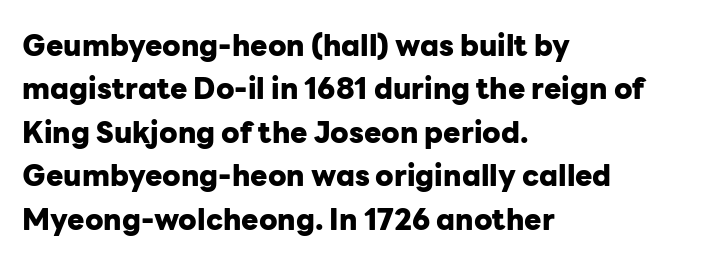
The image shows 29 px heavy sans-serif type, upright; set left-aligned, normal line spacing (1.5x), normal letter spacing, not underlined; low stroke contrast and a medium x-height.
